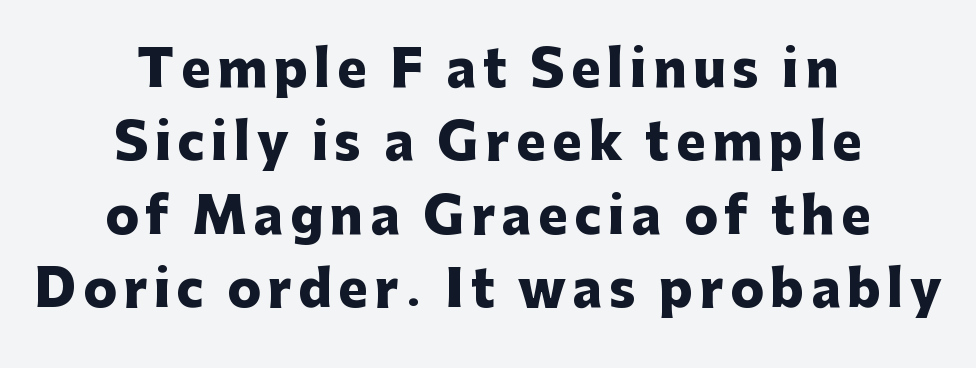
The image shows 50 px heavy sans-serif type, upright; set centered, normal line spacing (1.47x), not underlined; low stroke contrast and a medium x-height.
